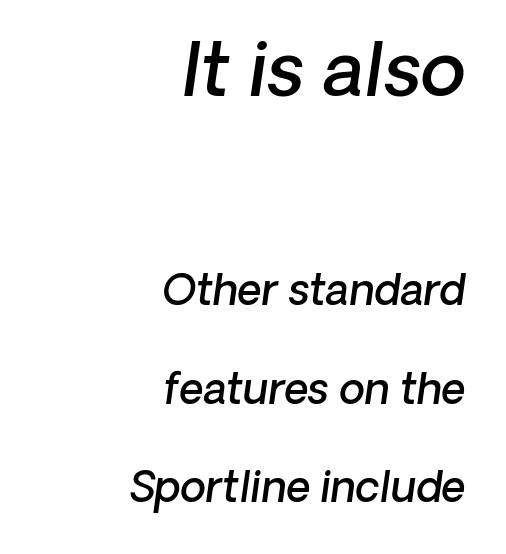
The image shows 74 px semibold sans-serif type; set right-aligned, loose line spacing (2.35x), normal letter spacing, not underlined; the first (top) block is 1.76x larger; low stroke contrast and a medium x-height.
